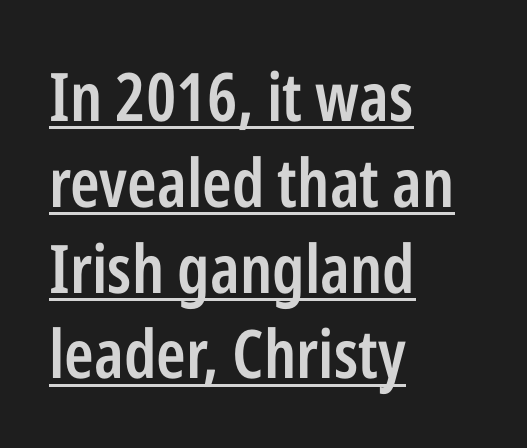
Here the glyphs are tracked normally, forming tight word shapes. A sans-serif font was chosen for this passage. Alignment: flush left. The passage shown is typed in a proportional face where columns would drift.
